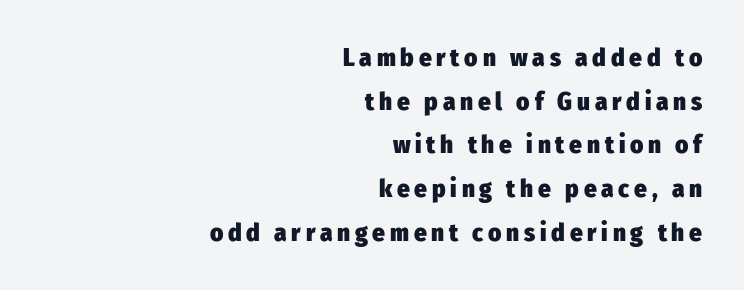
The image shows 25 px bold type, upright; set right-aligned, line spacing 1.75x, not underlined.
